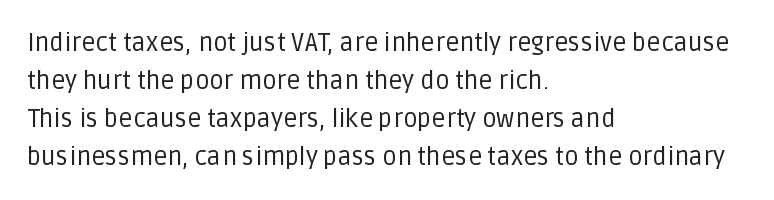
Q: Is the text bold? A: No.
Q: Is the text italic (slanted)? A: No, it is upright.
Q: Is the text underlined? A: No.
Q: How is the paragraph aligned? A: Left-aligned.
Q: Is the spacing between letters normal or unusually wide? A: Normal.
Q: Is the spacing between lines tight, normal or loose? A: Normal.
